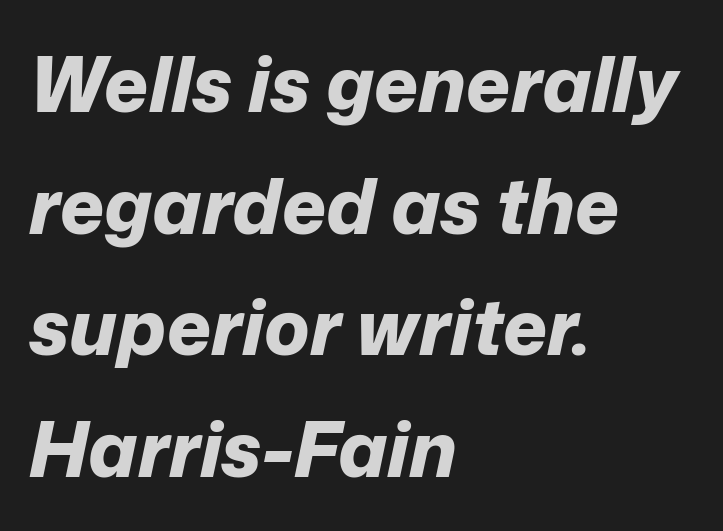
The image shows 76 px bold type, italic (leaning right); set left-aligned, normal line spacing (1.6x), normal letter spacing, not underlined; low stroke contrast and a medium x-height.
